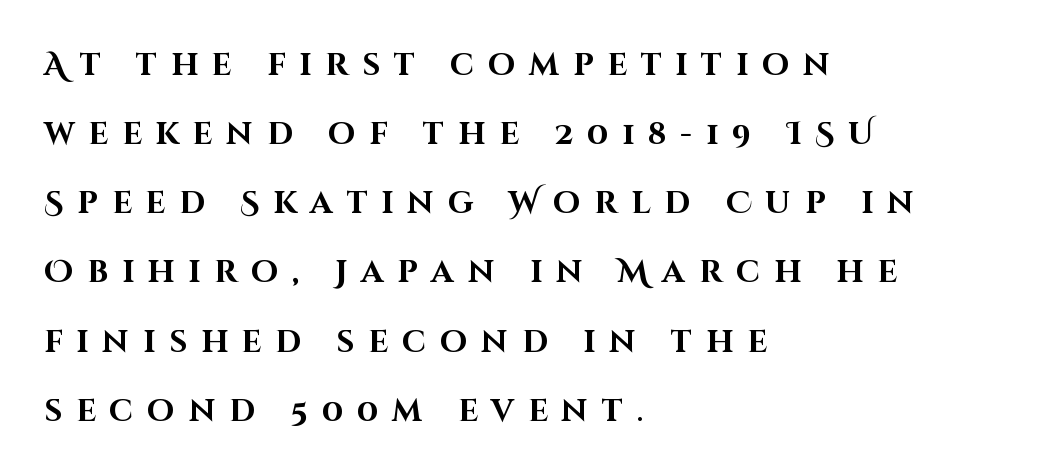
These words are printed bold, with thick strokes throughout. Grotesque or geometric, the face here clearly has no serifs. Italic: no, the glyphs are upright roman. Words float on clear page, feet unadorned. Notice how the passage keeps a crisp vertical edge on the left only.
